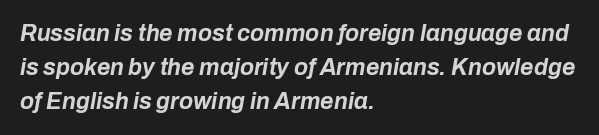
Teacher's note: observe the even left margin — that is flush-left alignment. Beneath every word, the page is bare. Observe the lean: these are italic letterforms. Is the type bold? Yes — the strokes are clearly thick and heavy.
